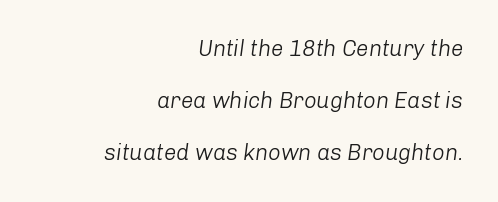
Q: Is the text bold? A: No.
Q: Is the text italic (slanted)? A: Yes, it leans right by about 8 degrees.
Q: Is the text underlined? A: No.
Q: How is the paragraph aligned? A: Right-aligned.
Q: Is the spacing between letters normal or unusually wide? A: Normal.
Q: Is the spacing between lines tight, normal or loose? A: Loose.
